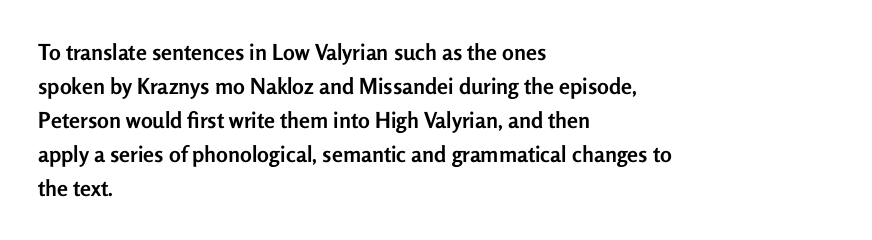
{"italic": "no", "bold": "yes", "underline": "no", "align": "left", "line_spacing": "normal", "line_spacing_ratio": 1.54, "letter_spacing": "normal", "letter_spacing_em": 0.0, "glyph_px": 22}
